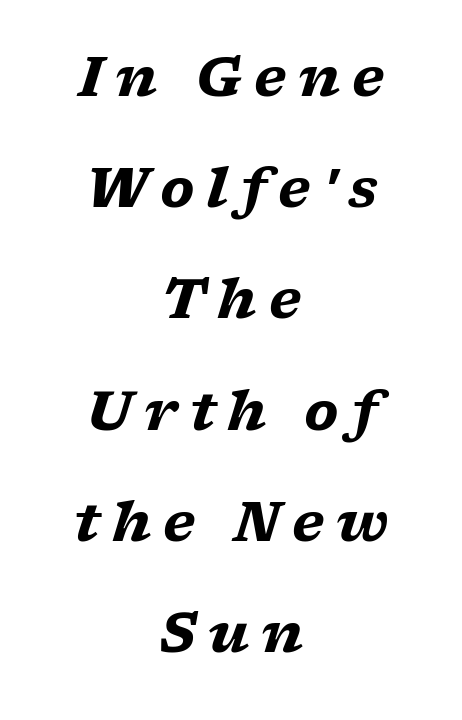
Q: Is the text bold? A: Yes.
Q: Is the text italic (slanted)? A: Yes, it leans right by about 17 degrees.
Q: Is the typeface a serif or a sans-serif typeface? A: Serif.
Q: Is the text underlined? A: No.
Q: How is the paragraph aligned? A: Centered.
Q: Is the spacing between letters normal or unusually wide? A: Unusually wide.
Q: Is the spacing between lines tight, normal or loose? A: Loose.
Q: Width (condensed, normal, or wide)? A: Wide.
Q: Stroke contrast? A: Low.
Q: x-height? A: Medium.
Q: Monospaced? A: No.
